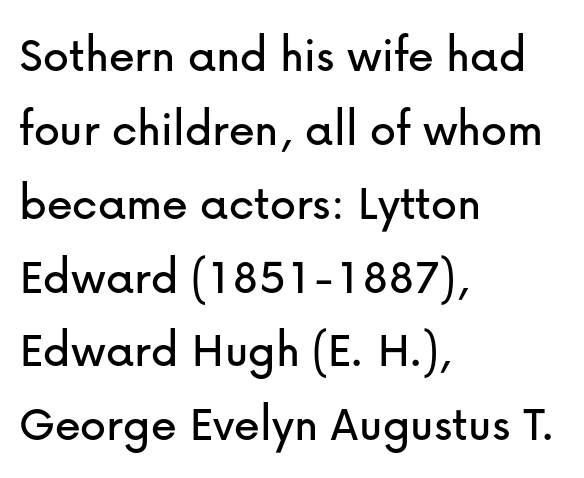
{"serif": "no", "italic": "no", "width": "normal", "stroke_contrast": "low", "x_height": "medium", "monospaced": "no", "underline": "no", "align": "left", "line_spacing": "normal", "line_spacing_ratio": 1.42, "letter_spacing": "normal", "letter_spacing_em": 0.0, "glyph_px": 52}
